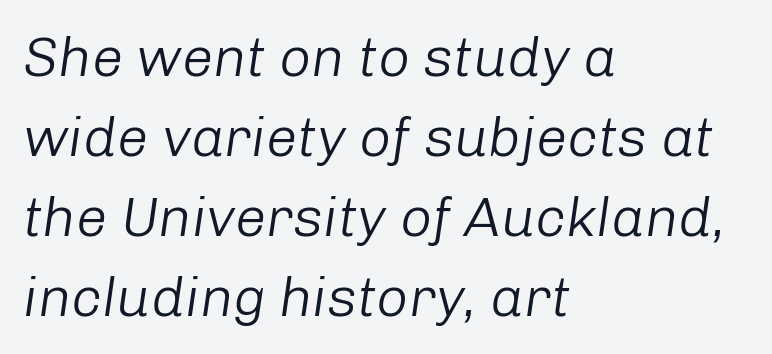
{"italic": "yes", "lean": "right", "slant_degrees": 8, "bold": "no", "weight": "light", "width": "normal", "stroke_contrast": "low", "x_height": "medium", "monospaced": "no", "underline": "no", "align": "left", "line_spacing": "normal", "line_spacing_ratio": 1.43, "letter_spacing": "normal", "letter_spacing_em": 0.0, "glyph_px": 56}
